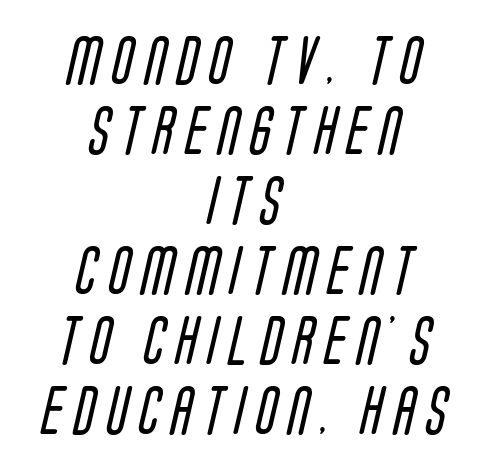
Is there much room between lines? A standard amount, neither cramped nor airy. Regarding serifs, this sample does without them. The face looks like a standard text weight, possibly lighter. Only glyphs here, with clear space below each row. The passage shown has open, widely tracked lettering throughout. Compared with a flush-left layout, this one balances lines on the center instead.
